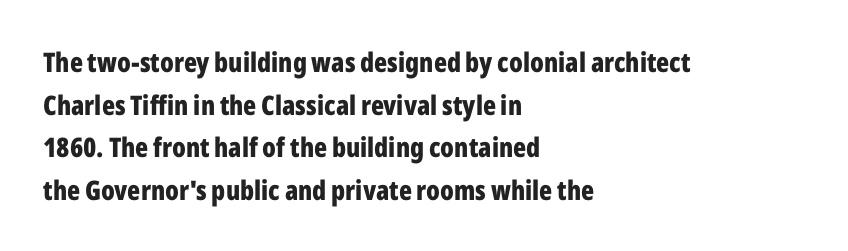
{"italic": "no", "bold": "yes", "underline": "no", "align": "left", "line_spacing": "normal", "line_spacing_ratio": 1.58, "letter_spacing": "normal", "letter_spacing_em": 0.0, "glyph_px": 27}
